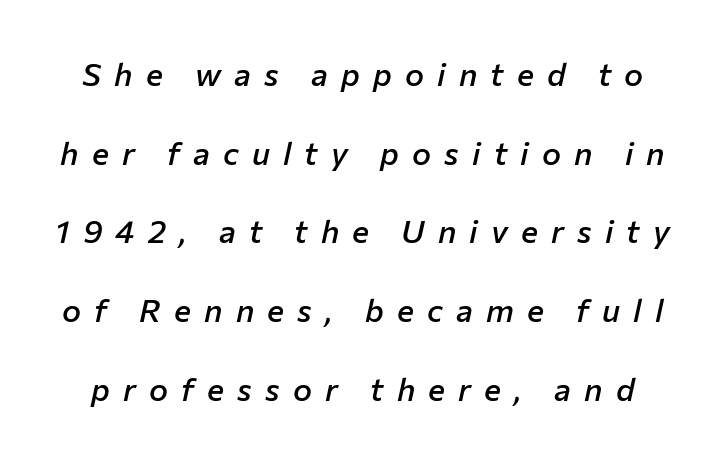
The image shows 32 px semibold type, italic (leaning right); set loose line spacing (2.46x), unusually wide letter spacing (+0.41 em), not underlined; low stroke contrast and a medium x-height.
